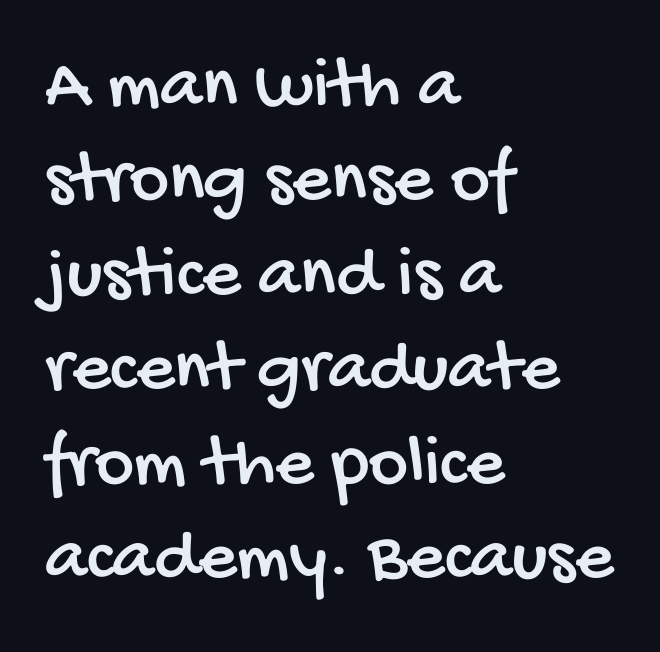
The passage shown is typeset with a sans-serif family. Characters follow at the spacing the type designer built in. The passage is arranged the way most books set body copy — flush left. In terms of leading, this rendering sits right in the middle. Just letters on the line, the space beneath them empty.
